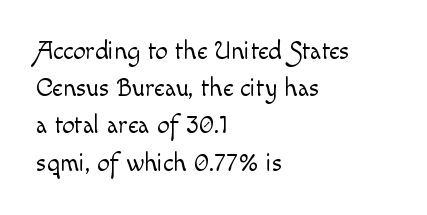
The image shows 25 px text type, upright; set left-aligned, normal line spacing (1.49x), normal letter spacing, not underlined.
